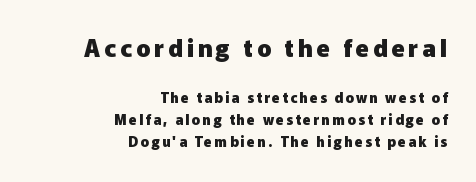
A typesetter would mark this as roman, not italic. The passage shown is emphatically bold. The strip under each line holds only bare page. The rendering anchors every line to the right-hand side.
